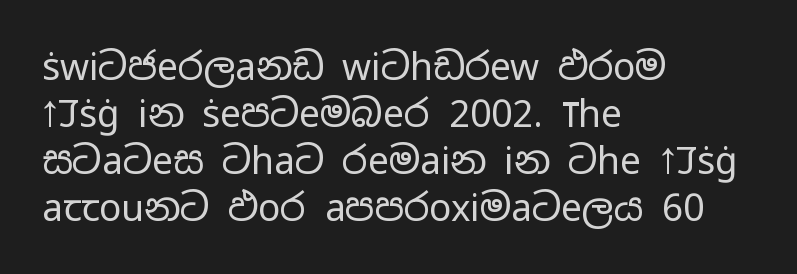
The image shows 37 px regular-weight, wide sans-serif type, upright; set left-aligned, normal line spacing (1.27x), normal letter spacing, not underlined; low stroke contrast and a medium x-height.
